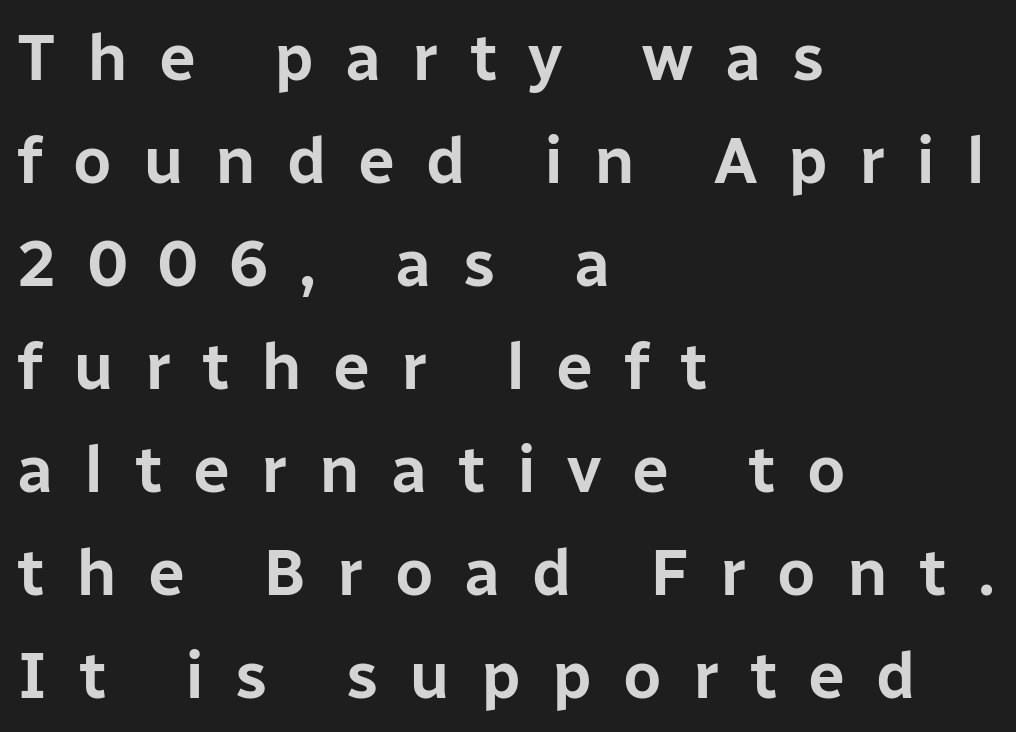
The image shows 66 px sans-serif type, upright; set left-aligned, normal line spacing (1.56x), unusually wide letter spacing (+0.47 em), not underlined; low stroke contrast and a medium x-height.
